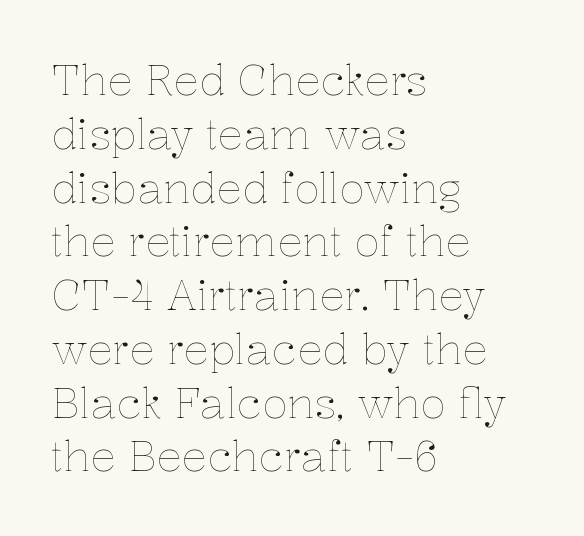
{"italic": "no", "bold": "no", "weight": "thin", "width": "normal", "stroke_contrast": "low", "x_height": "medium", "monospaced": "no", "underline": "no", "align": "left", "line_spacing": "normal", "line_spacing_ratio": 1.28, "letter_spacing": "normal", "letter_spacing_em": 0.0, "glyph_px": 42}
